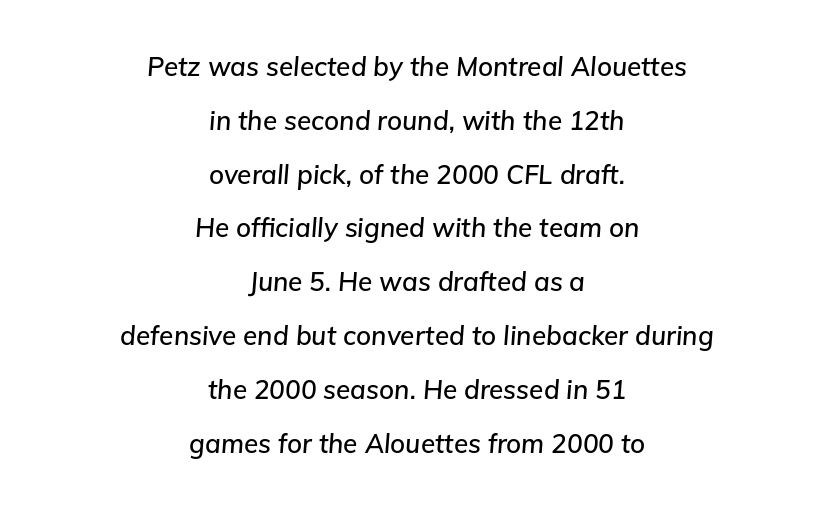
The image shows 26 px text type, italic (leaning right); set centered, loose line spacing (2.07x), normal letter spacing, not underlined.
